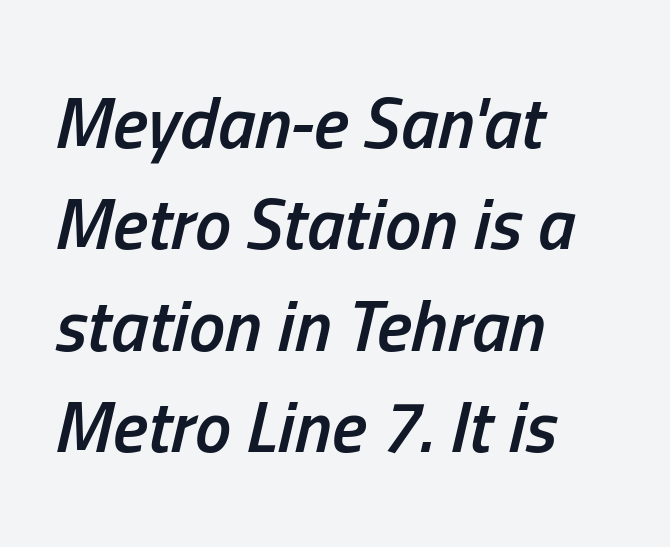
Q: Is the text bold? A: Semi-bold.
Q: Is the text italic (slanted)? A: Yes, it leans right by about 13 degrees.
Q: Is the text underlined? A: No.
Q: How is the paragraph aligned? A: Left-aligned.
Q: Is the spacing between letters normal or unusually wide? A: Normal.
Q: Is the spacing between lines tight, normal or loose? A: Normal.
Q: Width (condensed, normal, or wide)? A: Condensed.
Q: Stroke contrast? A: Low.
Q: x-height? A: Medium.
Q: Monospaced? A: No.
